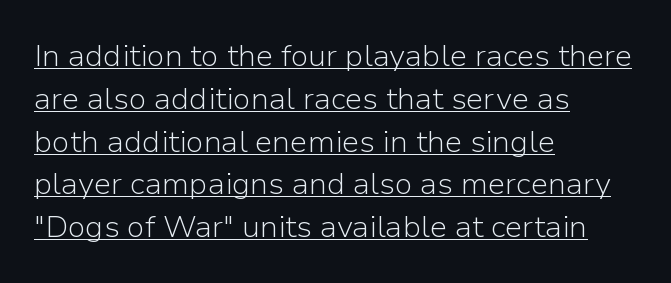
{"serif": "no", "italic": "no", "bold": "no", "weight": "light", "width": "normal", "stroke_contrast": "low", "x_height": "medium", "monospaced": "no", "underline": "yes", "align": "left", "line_spacing": "normal", "line_spacing_ratio": 1.38, "letter_spacing": "normal", "letter_spacing_em": 0.0, "glyph_px": 31}
